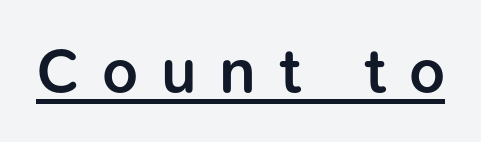
What decoration does the sample have? An underline. Stems and bowls a touch heavier than normal — semibold. No italicization has been applied; the sample stays upright. A typesetter would label this face a sans.
